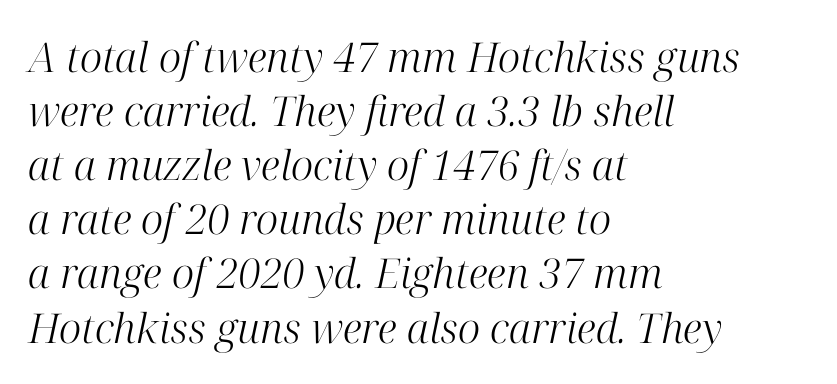
What kind of face is this? One with serifs. The words here are not underlined. Looks like regular typesetting: each glyph gets only the width it needs. Standard letterfit; no display-style spreading of the glyphs.
